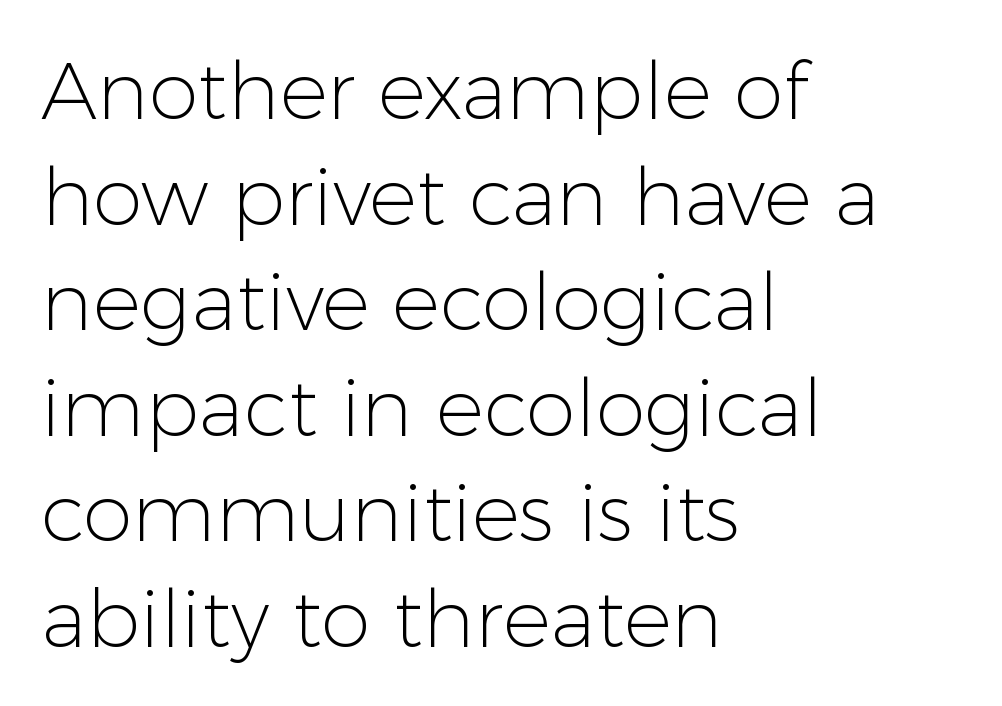
Q: Is the text bold? A: No.
Q: Is the text italic (slanted)? A: No, it is upright.
Q: Is the typeface a serif or a sans-serif typeface? A: Sans-serif.
Q: Is the text underlined? A: No.
Q: How is the paragraph aligned? A: Left-aligned.
Q: Is the spacing between letters normal or unusually wide? A: Normal.
Q: Is the spacing between lines tight, normal or loose? A: Normal.
Q: Width (condensed, normal, or wide)? A: Normal.
Q: Stroke contrast? A: Low.
Q: x-height? A: Medium.
Q: Monospaced? A: No.
